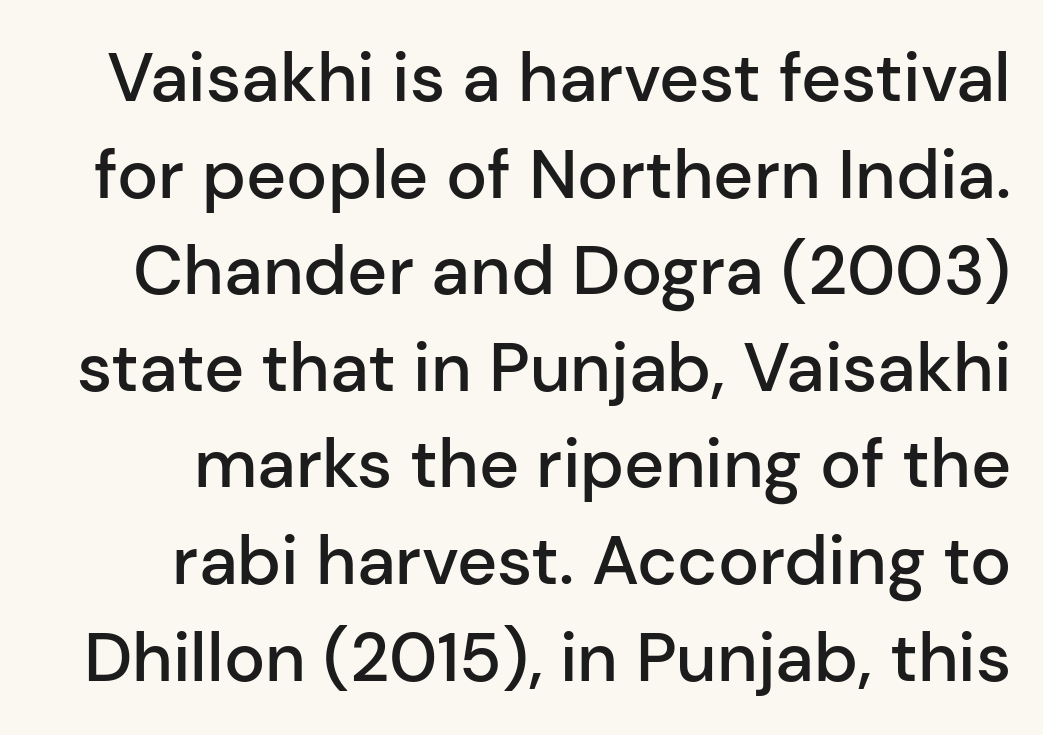
Q: Is the text bold? A: Semi-bold.
Q: Is the text italic (slanted)? A: No, it is upright.
Q: Is the typeface a serif or a sans-serif typeface? A: Sans-serif.
Q: Is the text underlined? A: No.
Q: Is the spacing between letters normal or unusually wide? A: Normal.
Q: Is the spacing between lines tight, normal or loose? A: Normal.
Q: Width (condensed, normal, or wide)? A: Normal.
Q: Stroke contrast? A: Low.
Q: x-height? A: Medium.
Q: Monospaced? A: No.
